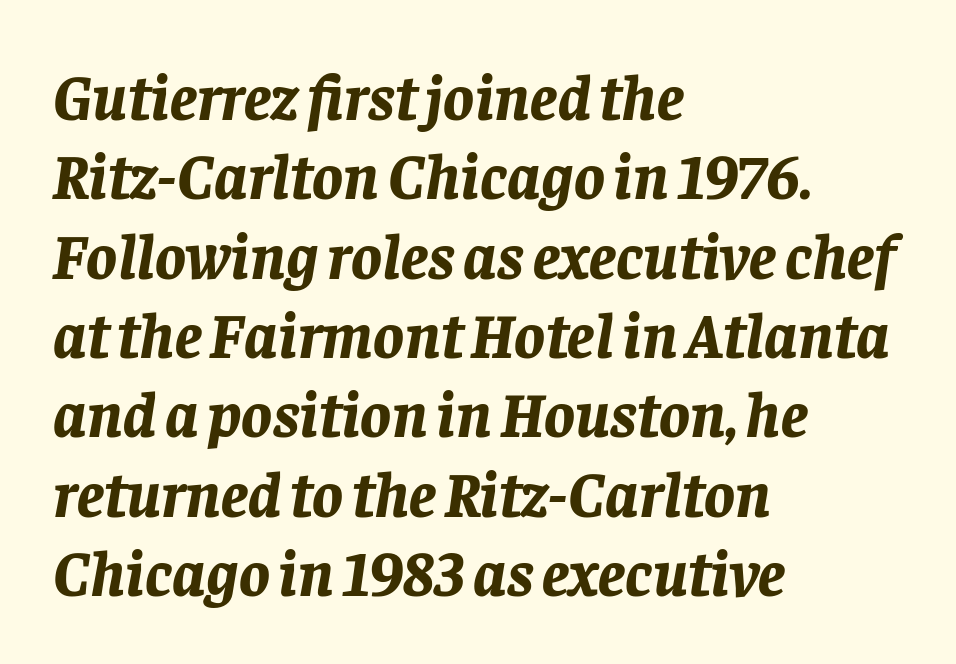
{"italic": "yes", "lean": "right", "slant_degrees": 8, "bold": "yes", "weight": "bold", "width": "normal", "stroke_contrast": "low", "x_height": "large", "monospaced": "no", "underline": "no", "align": "left", "line_spacing_ratio": 1.24, "letter_spacing": "normal", "letter_spacing_em": 0.0, "glyph_px": 64}
